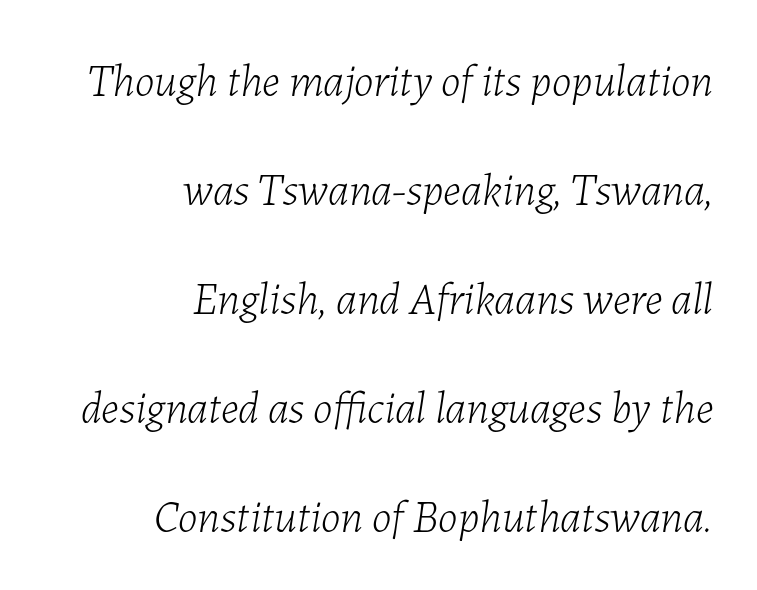
Q: Is the text bold? A: No.
Q: Is the text italic (slanted)? A: Yes, it leans right by about 7 degrees.
Q: Is the text underlined? A: No.
Q: How is the paragraph aligned? A: Right-aligned.
Q: Is the spacing between letters normal or unusually wide? A: Normal.
Q: Is the spacing between lines tight, normal or loose? A: Loose.
Q: Width (condensed, normal, or wide)? A: Normal.
Q: Stroke contrast? A: Low.
Q: x-height? A: Medium.
Q: Monospaced? A: No.
